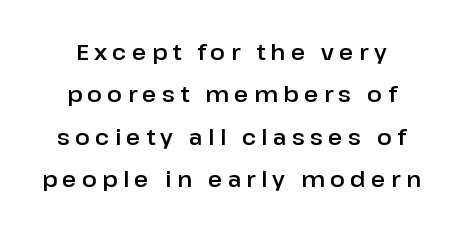
Q: Is the text italic (slanted)? A: No, it is upright.
Q: Is the text underlined? A: No.
Q: How is the paragraph aligned? A: Centered.
Q: Is the spacing between letters normal or unusually wide? A: Unusually wide.
Q: Is the spacing between lines tight, normal or loose? A: Loose.
